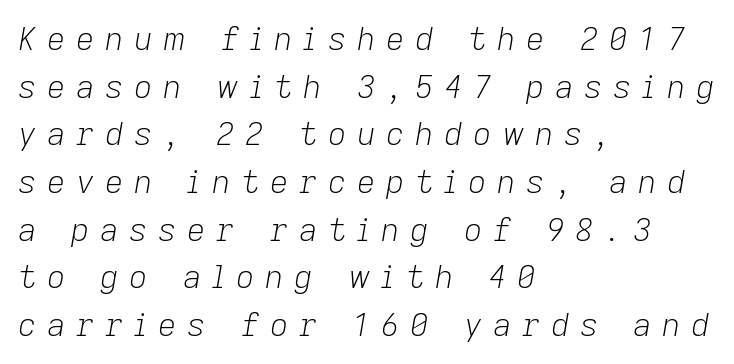
{"italic": "yes", "lean": "right", "slant_degrees": 9, "bold": "no", "weight": "light", "width": "normal", "stroke_contrast": "low", "x_height": "medium", "monospaced": "no", "underline": "no", "align": "left", "line_spacing": "normal", "line_spacing_ratio": 1.49, "letter_spacing": "wide", "letter_spacing_em": 0.33, "glyph_px": 32}
